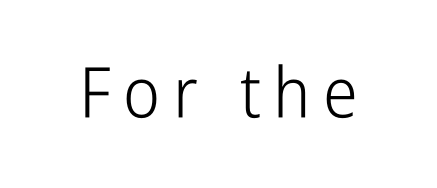
{"serif": "no", "italic": "no", "bold": "no", "weight": "light", "width": "condensed", "stroke_contrast": "low", "x_height": "medium", "monospaced": "no", "underline": "no", "glyph_px": 70}
